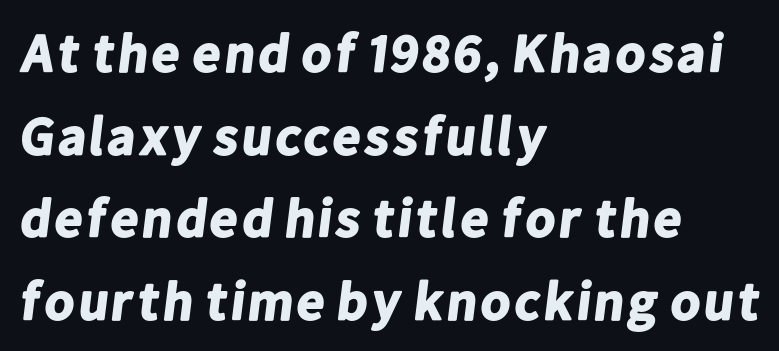
Which margin do the lines hug? The left one — the right edge is uneven. Proportional: the letters do not fall into vertical columns. Serif or sans? Sans — the stroke terminals are bare. I'd describe the lettering as bold — thick and assertive.
